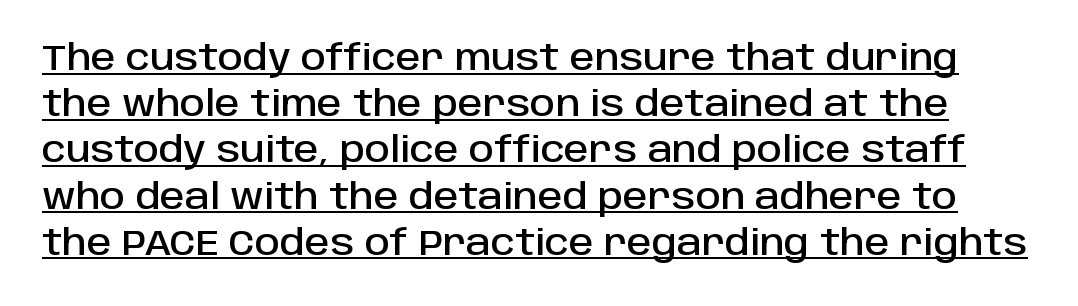
The image shows 35 px sans-serif type, upright; set normal line spacing (1.32x), normal letter spacing, underlined; low stroke contrast and a large x-height.
